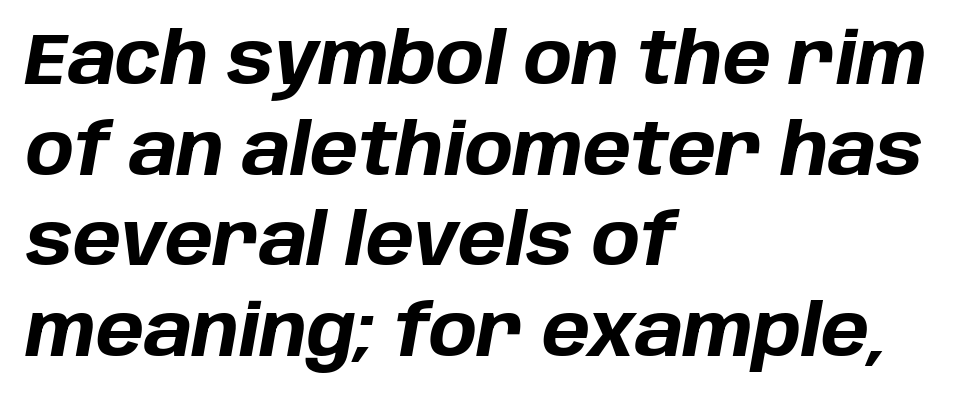
The image shows 72 px bold type, italic (leaning right); set left-aligned, normal line spacing (1.26x), normal letter spacing, not underlined; low stroke contrast and a large x-height.
